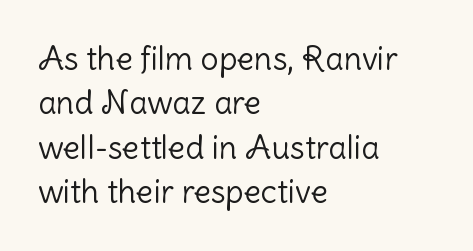
The image shows 32 px light sans-serif type, upright; set left-aligned, normal line spacing (1.39x), normal letter spacing, not underlined; low stroke contrast and a medium x-height.
